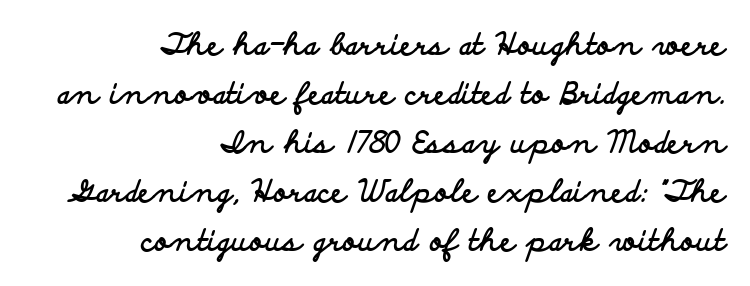
The image shows 30 px bold, wide sans-serif type; set right-aligned, normal line spacing (1.63x), normal letter spacing, not underlined; low stroke contrast and a small x-height.
